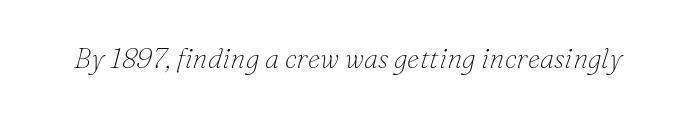
Q: Is the text bold? A: No.
Q: Is the text italic (slanted)? A: Yes, it leans right by about 16 degrees.
Q: Is the typeface a serif or a sans-serif typeface? A: Serif.
Q: Is the text underlined? A: No.
Q: Is the spacing between letters normal or unusually wide? A: Normal.
Q: Width (condensed, normal, or wide)? A: Normal.
Q: Stroke contrast? A: Low.
Q: x-height? A: Small.
Q: Monospaced? A: No.
